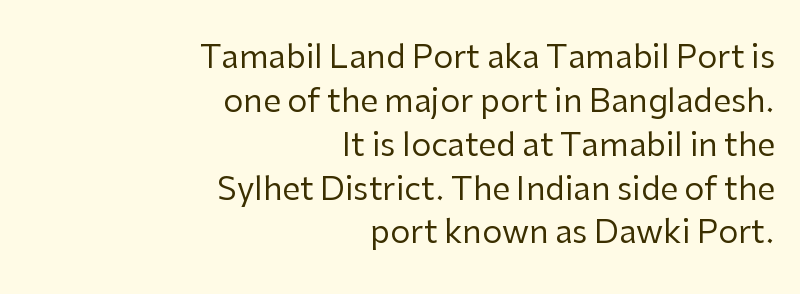
Q: Is the text bold? A: No.
Q: Is the text italic (slanted)? A: No, it is upright.
Q: Is the typeface a serif or a sans-serif typeface? A: Sans-serif.
Q: Is the text underlined? A: No.
Q: How is the paragraph aligned? A: Right-aligned.
Q: Is the spacing between letters normal or unusually wide? A: Normal.
Q: Is the spacing between lines tight, normal or loose? A: Normal.
Q: Width (condensed, normal, or wide)? A: Normal.
Q: Stroke contrast? A: Low.
Q: x-height? A: Medium.
Q: Monospaced? A: No.
